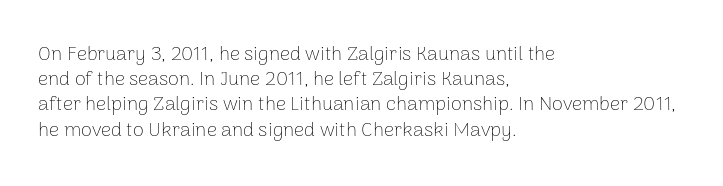
{"italic": "no", "bold": "no", "underline": "no", "align": "left", "line_spacing": "normal", "line_spacing_ratio": 1.26, "letter_spacing": "normal", "letter_spacing_em": 0.0, "glyph_px": 20}
